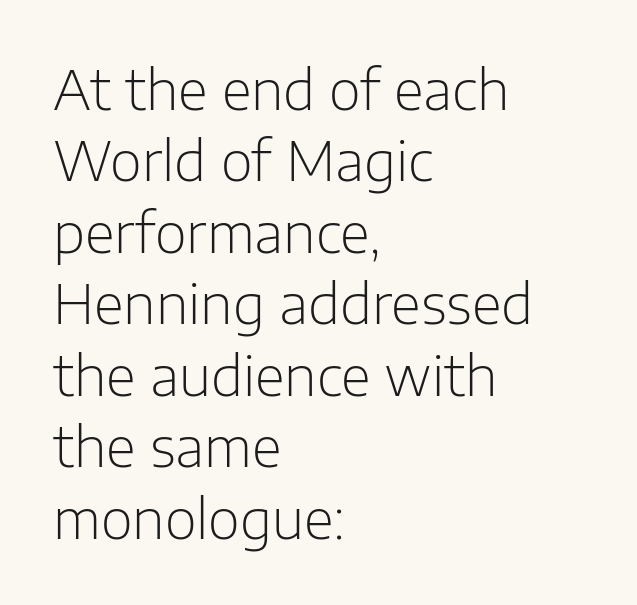
{"serif": "no", "italic": "no", "bold": "no", "weight": "light", "width": "normal", "stroke_contrast": "low", "x_height": "medium", "monospaced": "no", "underline": "no", "align": "left", "line_spacing": "normal", "line_spacing_ratio": 1.3, "letter_spacing": "normal", "letter_spacing_em": 0.0, "glyph_px": 55}
